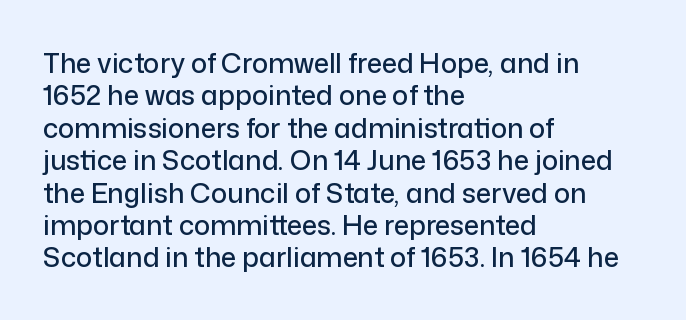
The image shows 27 px text type, upright; set left-aligned, line spacing 1.2x, normal letter spacing, not underlined.
